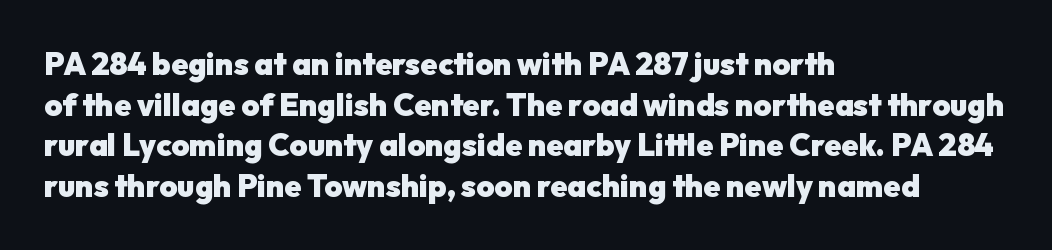
{"serif": "no", "italic": "no", "bold": "yes", "weight": "heavy", "width": "normal", "stroke_contrast": "low", "x_height": "medium", "monospaced": "no", "underline": "no", "align": "left", "line_spacing": "normal", "line_spacing_ratio": 1.31, "letter_spacing": "normal", "letter_spacing_em": 0.0, "glyph_px": 31}
